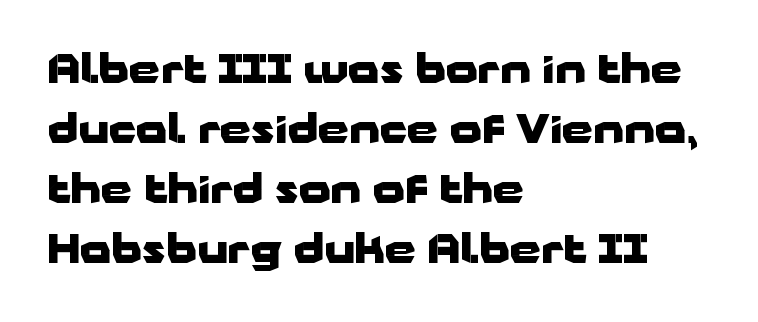
The image shows 40 px heavy, wide sans-serif type, upright; set left-aligned, normal line spacing (1.5x), normal letter spacing, not underlined; low stroke contrast and a medium x-height.
